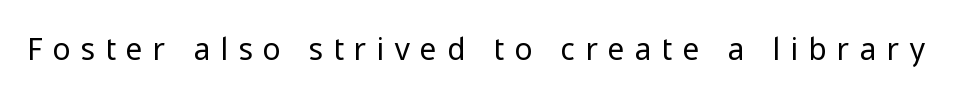
The passage shown is typed in a proportional face where columns would drift. Heft: none added — not bold. Glyph-to-glyph distance is far greater than everyday printed text. Vertical strokes here are truly vertical. Unlike a traditional serif, this face leaves its strokes unadorned.
